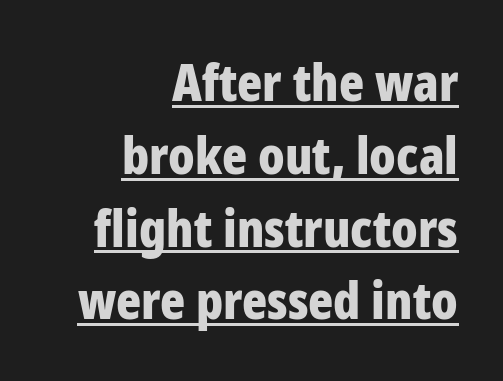
Leading matches the norm, producing a regular column. Spacing between characters is what you'd get straight out of the box. Its strokes are broad and dark, the hallmark of bold type. The text was rendered using a sans face with plain stroke endings.
